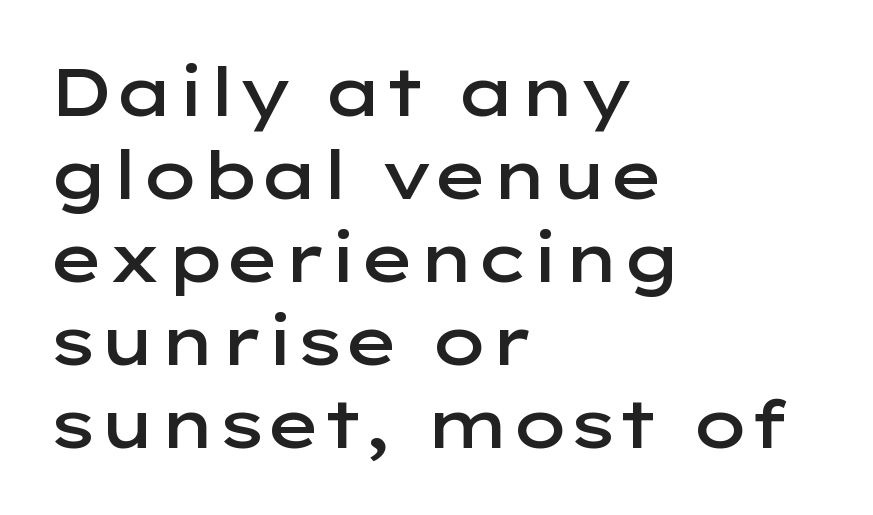
{"serif": "no", "italic": "no", "bold": "semi", "weight": "semibold", "width": "wide", "stroke_contrast": "low", "x_height": "medium", "monospaced": "no", "underline": "no", "align": "left", "line_spacing_ratio": 1.24, "letter_spacing": "normal", "letter_spacing_em": 0.0, "glyph_px": 67}
